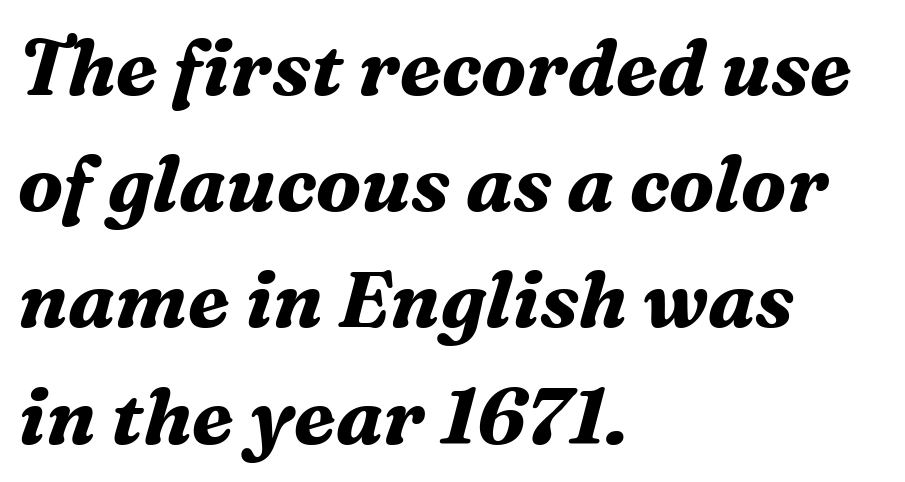
Q: Is the text bold? A: Yes.
Q: Is the text italic (slanted)? A: Yes, it leans right by about 16 degrees.
Q: Is the typeface a serif or a sans-serif typeface? A: Serif.
Q: Is the text underlined? A: No.
Q: How is the paragraph aligned? A: Left-aligned.
Q: Is the spacing between letters normal or unusually wide? A: Normal.
Q: Is the spacing between lines tight, normal or loose? A: Normal.
Q: Width (condensed, normal, or wide)? A: Normal.
Q: Stroke contrast? A: Medium.
Q: x-height? A: Medium.
Q: Monospaced? A: No.
